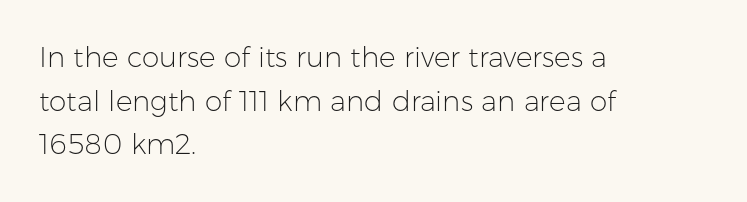
The image shows 28 px light sans-serif type, upright; set left-aligned, normal line spacing (1.56x), normal letter spacing, not underlined; low stroke contrast and a medium x-height.
